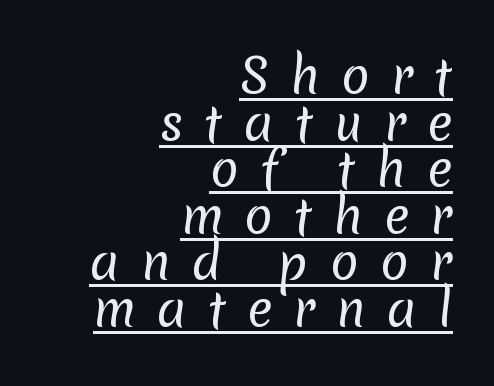
The face used here appears with an underline applied. Note the varied advance widths — an 'i' is clearly narrower than an 'm'. I'd call this a sans setting — the letters go barefoot. Teacher's note: observe the even right margin — that is flush-right alignment. This reads as an unemphasized weight, regular at the heaviest. Spacing between characters has been opened up far beyond the box default.
